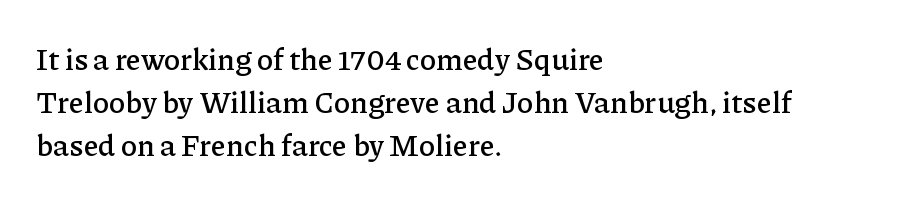
{"serif": "yes", "italic": "no", "width": "normal", "stroke_contrast": "low", "x_height": "medium", "monospaced": "no", "underline": "no", "align": "left", "line_spacing": "normal", "line_spacing_ratio": 1.44, "letter_spacing": "normal", "letter_spacing_em": 0.0, "glyph_px": 30}
